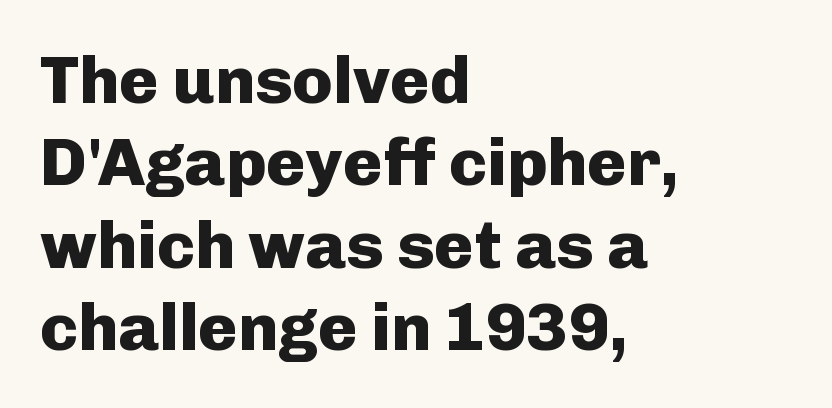
{"serif": "no", "italic": "no", "bold": "yes", "weight": "heavy", "width": "normal", "stroke_contrast": "low", "x_height": "medium", "monospaced": "no", "underline": "no", "align": "left", "line_spacing_ratio": 1.23, "letter_spacing": "normal", "letter_spacing_em": 0.0, "glyph_px": 67}
